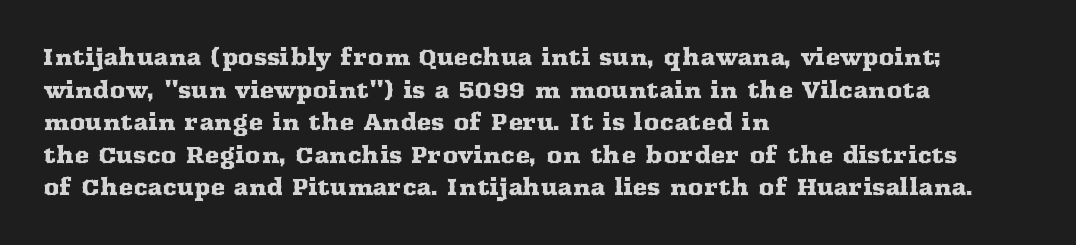
{"italic": "no", "underline": "no", "align": "left", "line_spacing": "normal", "line_spacing_ratio": 1.48, "letter_spacing": "normal", "letter_spacing_em": 0.0, "glyph_px": 22}
